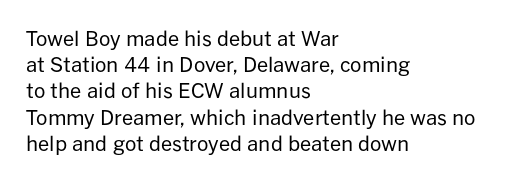
{"italic": "no", "bold": "no", "underline": "no", "align": "left", "line_spacing": "normal", "line_spacing_ratio": 1.31, "letter_spacing": "normal", "letter_spacing_em": 0.0, "glyph_px": 20}
